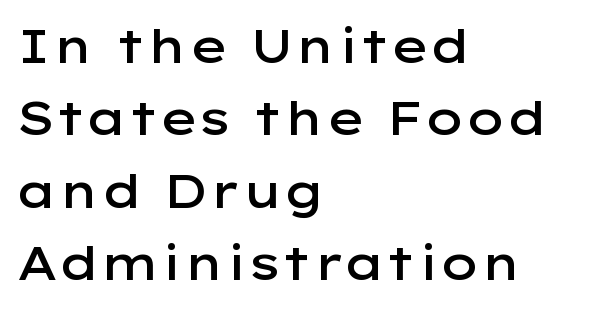
Check under the words: just untouched page. Posture: upright roman. The passage shown is typed in a proportional face where columns would drift. The passage is arranged the way most books set body copy — flush left. Check where the strokes stop: nothing finishes them off — pure sans.
